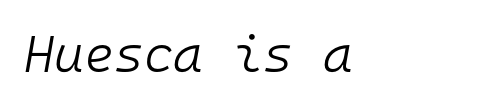
Do the characters align in a grid? Yes, the font is monospaced. The font's italic variant was chosen for this text. A bare baseline throughout the passage. The type is set solid horizontally, with unmodified tracking. Heaviness? Minimal to ordinary, like unemphasized prose.
